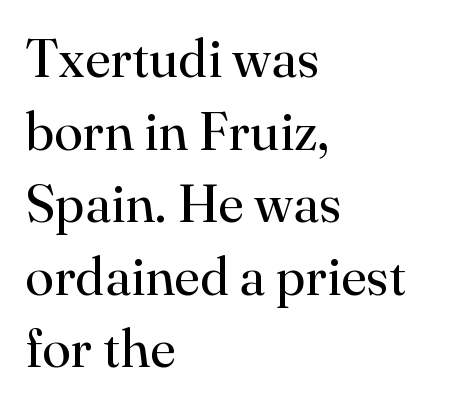
I'd call this a serif setting — the letters wear small feet. Characters follow at the spacing the type designer built in. The face used here is proportionally spaced, like ordinary book or web type. Stem width sits at or under what a default text font uses. A normal amount of white space separates one row of letters from the next. Posture: vertical.
